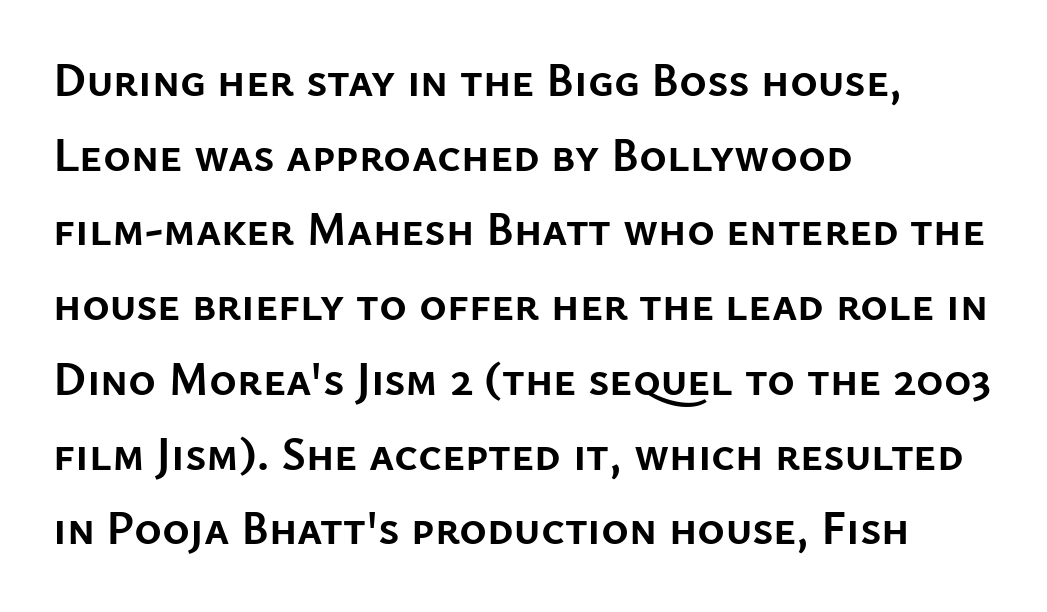
Compared with a centered layout, this one pins lines to the left instead. A typesetter would call this leading conventional body-copy spacing. A sans-serif font was chosen for this passage. Rendered with straight, roman letterforms. Is this a fixed-width face? No — the glyphs have proportional, varying widths. Pretty heavy lettering here — definitely bold.
